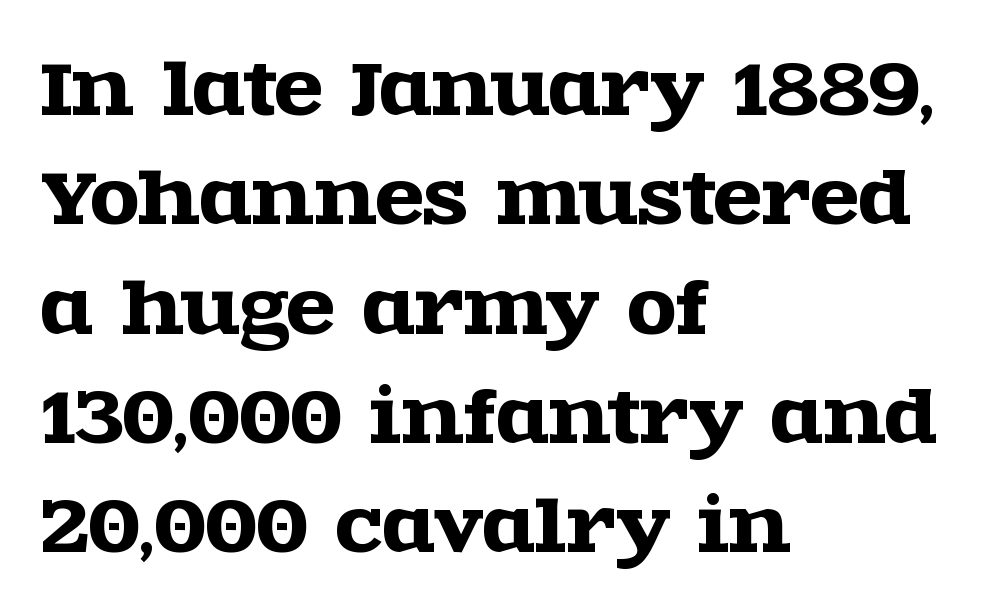
Q: Is the text italic (slanted)? A: No, it is upright.
Q: Is the typeface a serif or a sans-serif typeface? A: Serif.
Q: Is the text underlined? A: No.
Q: How is the paragraph aligned? A: Left-aligned.
Q: Is the spacing between letters normal or unusually wide? A: Normal.
Q: Is the spacing between lines tight, normal or loose? A: Normal.
Q: Width (condensed, normal, or wide)? A: Wide.
Q: x-height? A: Large.
Q: Monospaced? A: No.
